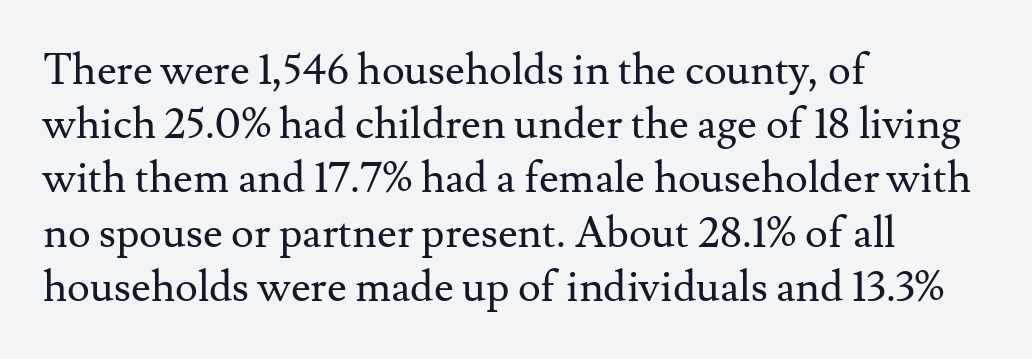
The image shows 43 px regular-weight serif type, upright; set left-aligned, normal line spacing (1.26x), normal letter spacing, not underlined; medium stroke contrast and a small x-height.
